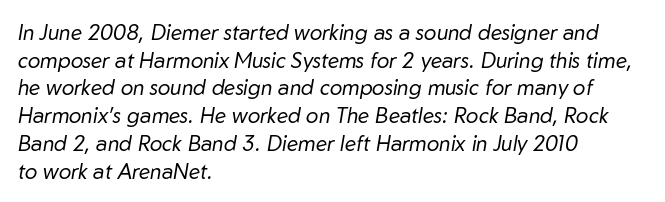
The image shows 21 px text type, italic (leaning right); set left-aligned, normal line spacing (1.32x), normal letter spacing, not underlined.
